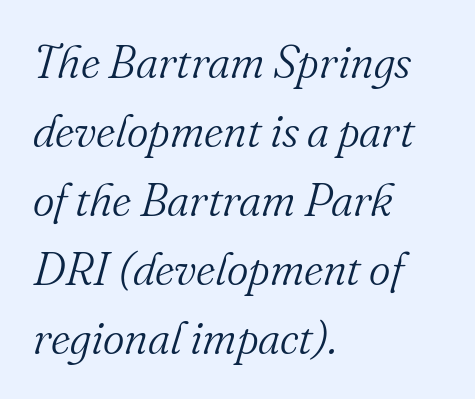
The image shows 46 px light serif type, italic (leaning right); set left-aligned, normal line spacing (1.5x), normal letter spacing, not underlined; medium stroke contrast and a small x-height.
